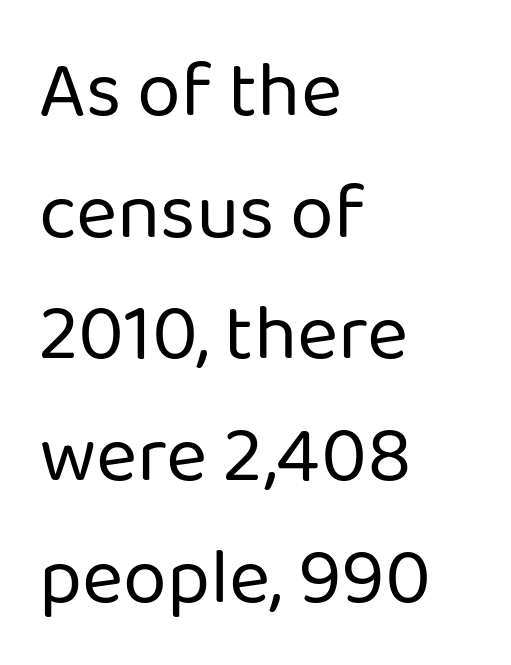
{"serif": "no", "italic": "no", "bold": "no", "weight": "regular", "width": "normal", "stroke_contrast": "low", "x_height": "medium", "monospaced": "no", "underline": "no", "align": "left", "line_spacing": "normal", "line_spacing_ratio": 1.54, "letter_spacing": "normal", "letter_spacing_em": 0.0, "glyph_px": 79}
